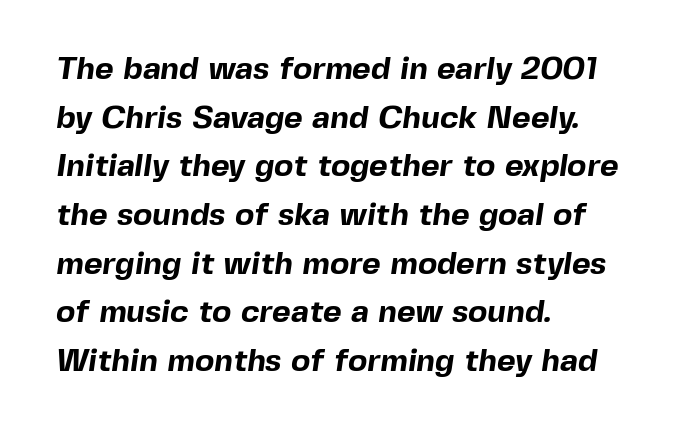
Q: Is the text bold? A: Yes.
Q: Is the typeface a serif or a sans-serif typeface? A: Sans-serif.
Q: Is the text underlined? A: No.
Q: How is the paragraph aligned? A: Left-aligned.
Q: Is the spacing between letters normal or unusually wide? A: Normal.
Q: Is the spacing between lines tight, normal or loose? A: Normal.
Q: Width (condensed, normal, or wide)? A: Normal.
Q: x-height? A: Medium.
Q: Monospaced? A: No.
